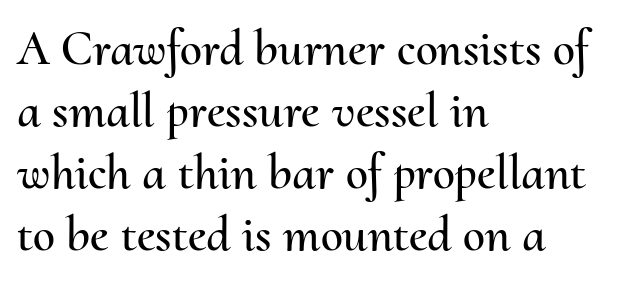
The image shows 50 px text type, upright; set left-aligned, line spacing 1.24x, normal letter spacing, not underlined; medium stroke contrast and a small x-height.
